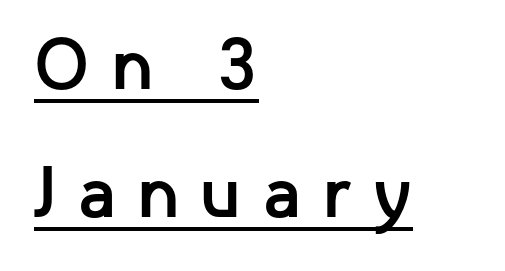
{"serif": "no", "italic": "no", "bold": "yes", "weight": "semibold", "width": "normal", "stroke_contrast": "low", "x_height": "medium", "monospaced": "no", "underline": "yes", "align": "left", "line_spacing_ratio": 1.76, "letter_spacing": "wide", "letter_spacing_em": 0.29, "glyph_px": 73}
